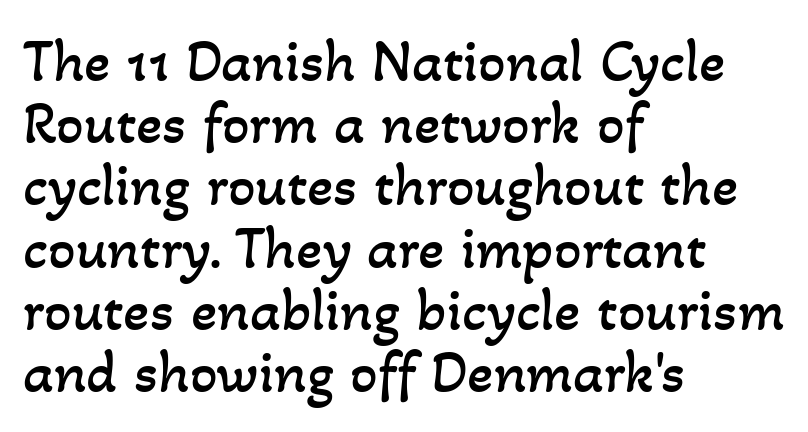
Q: Is the text bold? A: No.
Q: Is the text underlined? A: No.
Q: How is the paragraph aligned? A: Left-aligned.
Q: Is the spacing between letters normal or unusually wide? A: Normal.
Q: Is the spacing between lines tight, normal or loose? A: Tight.
Q: Width (condensed, normal, or wide)? A: Normal.
Q: Stroke contrast? A: Low.
Q: x-height? A: Small.
Q: Monospaced? A: No.
